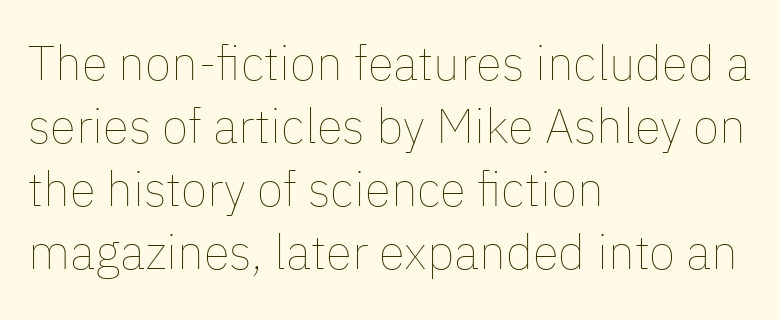
Q: Is the text bold? A: No.
Q: Is the text italic (slanted)? A: No, it is upright.
Q: Is the text underlined? A: No.
Q: How is the paragraph aligned? A: Left-aligned.
Q: Is the spacing between letters normal or unusually wide? A: Normal.
Q: Is the spacing between lines tight, normal or loose? A: Normal.
Q: Width (condensed, normal, or wide)? A: Normal.
Q: Stroke contrast? A: Low.
Q: x-height? A: Medium.
Q: Monospaced? A: No.
